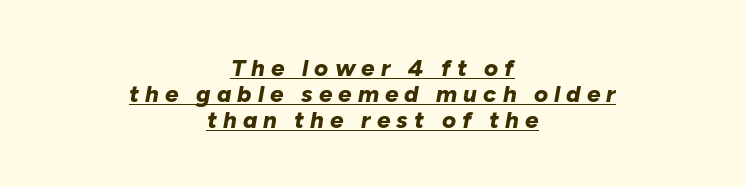
Q: Is the text bold? A: Yes.
Q: Is the text italic (slanted)? A: Yes, it leans right by about 10 degrees.
Q: Is the text underlined? A: Yes.
Q: How is the paragraph aligned? A: Centered.
Q: Is the spacing between letters normal or unusually wide? A: Unusually wide.
Q: Is the spacing between lines tight, normal or loose? A: Tight.
